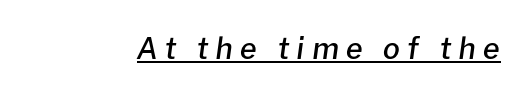
Q: Is the text bold? A: Semi-bold.
Q: Is the text italic (slanted)? A: Yes, it leans right by about 8 degrees.
Q: Is the text underlined? A: Yes.
Q: Is the spacing between letters normal or unusually wide? A: Unusually wide.
Q: Width (condensed, normal, or wide)? A: Normal.
Q: Stroke contrast? A: Low.
Q: x-height? A: Medium.
Q: Monospaced? A: No.
